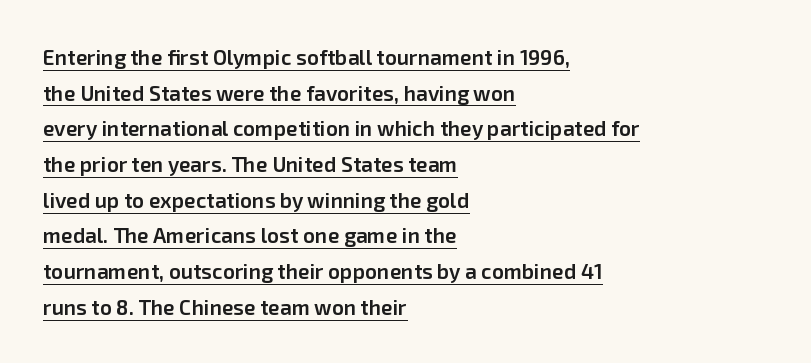
The image shows 21 px text type, upright; set left-aligned, normal line spacing (1.7x), normal letter spacing, underlined.
